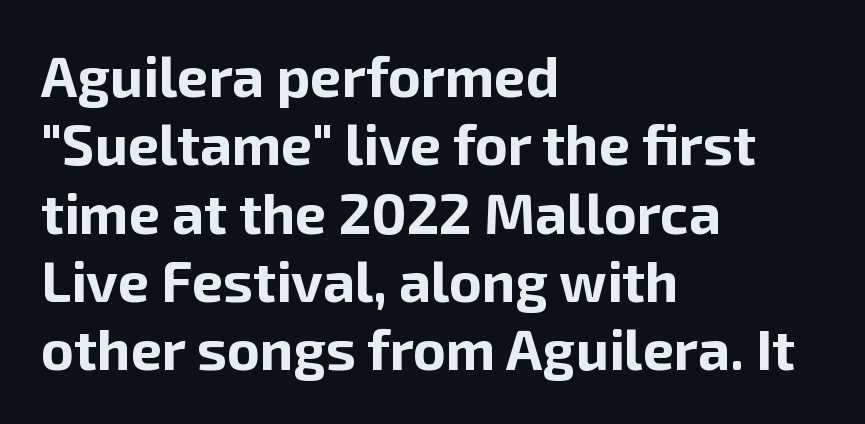
{"serif": "no", "italic": "no", "bold": "yes", "weight": "bold", "width": "normal", "stroke_contrast": "low", "x_height": "medium", "monospaced": "no", "underline": "no", "align": "left", "line_spacing_ratio": 1.22, "letter_spacing": "normal", "letter_spacing_em": 0.0, "glyph_px": 56}
